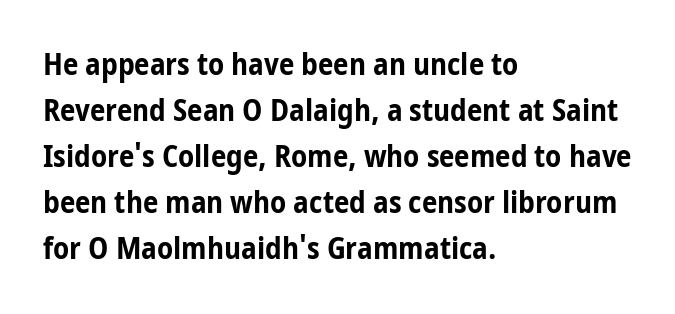
Q: Is the text bold? A: Yes.
Q: Is the text italic (slanted)? A: No, it is upright.
Q: Is the typeface a serif or a sans-serif typeface? A: Sans-serif.
Q: Is the text underlined? A: No.
Q: How is the paragraph aligned? A: Left-aligned.
Q: Is the spacing between letters normal or unusually wide? A: Normal.
Q: Is the spacing between lines tight, normal or loose? A: Normal.
Q: Width (condensed, normal, or wide)? A: Condensed.
Q: Stroke contrast? A: Low.
Q: x-height? A: Medium.
Q: Monospaced? A: No.
